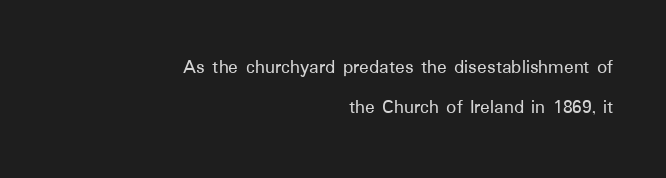
This sample uses plain, unmodified letter spacing. These lines stand farther apart than default settings would place them. This is the regular roman posture of the typeface. Lines of text with bare space underneath. Reading down the block, your eye finds every line finishing at a fixed right position.
